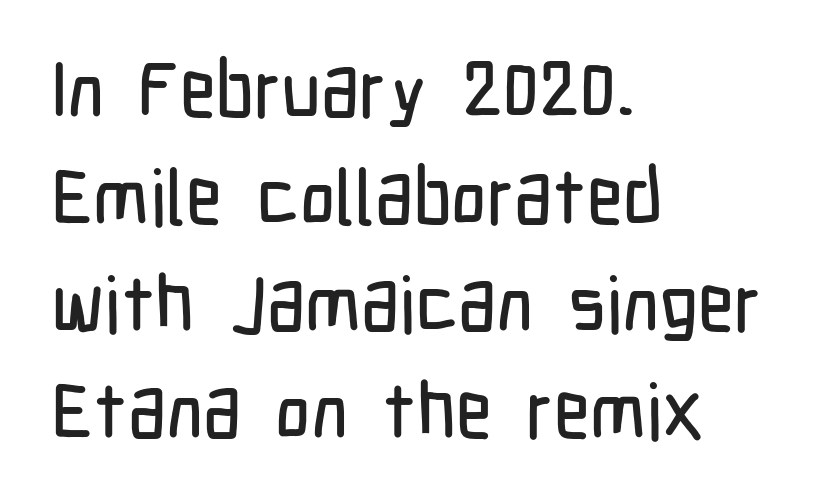
You could not count columns in this text — the font is proportionally spaced. The rendering keeps characters at their native spacing. The strip under each line holds only bare page. The line-height multiplier appears to be the usual default.
